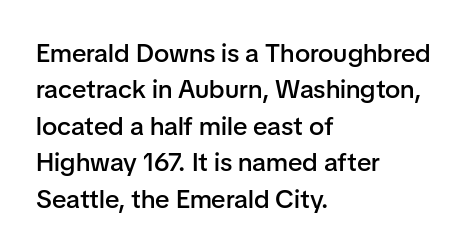
Each glyph is drawn with semibold strokes, heavier than normal yet not fully bold. Each word holds together tightly as a unit, with standard inter-letter gaps. These lines sit exactly where default settings would place them. Every row of glyphs begins at an identical x-position on the left.
